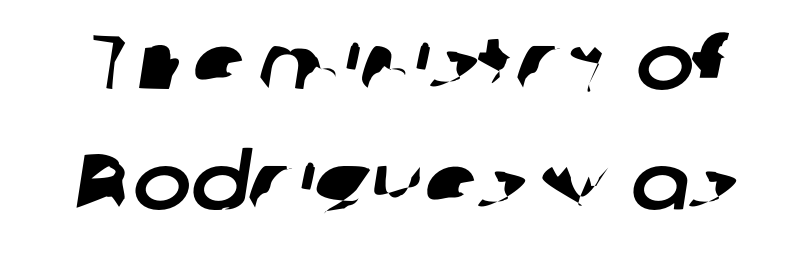
Glyph-to-glyph distance matches everyday printed text. Are there feet on the stems? There aren't — it's a sans. Compared with typical paragraphs, the rows here are spaced about the same. Only glyphs here, with clear space below each row. A typesetter would call this proportional, since set widths differ per character.
